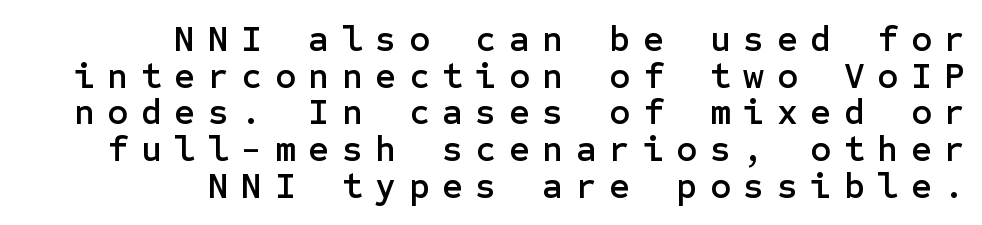
The image shows 36 px sans-serif type, upright; set right-aligned, tight line spacing (1.02x), unusually wide letter spacing (+0.35 em), not underlined; low stroke contrast and a medium x-height.
